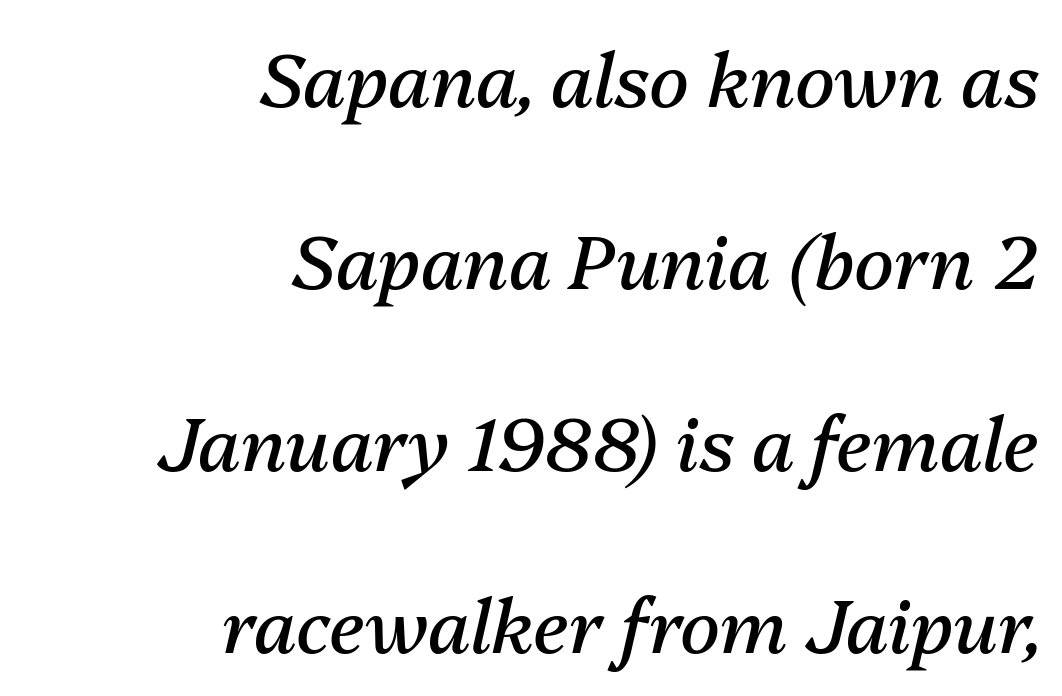
The image shows 74 px regular-weight type, italic (leaning right); set right-aligned, loose line spacing (2.46x), normal letter spacing, not underlined; medium stroke contrast and a medium x-height.
